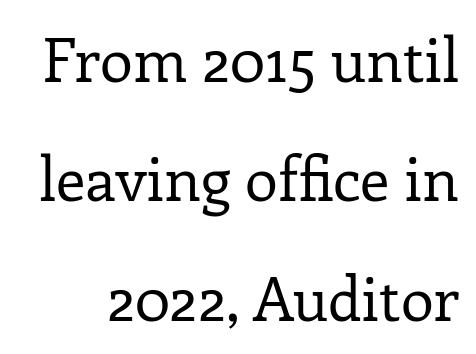
The weight tops out at a normal text grade. Decoration check: the copy has no underline. You could call the tracking neutral — neither tight nor loose. One glance says open: line gaps are wider than usual. Observe the serifs anchoring each vertical stroke in this sample.
